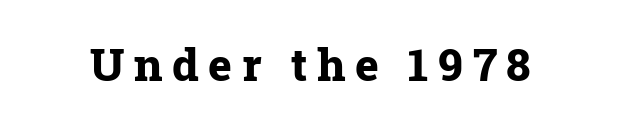
The image shows 45 px bold serif type, upright; set unusually wide letter spacing (+0.21 em), not underlined; low stroke contrast and a medium x-height.
